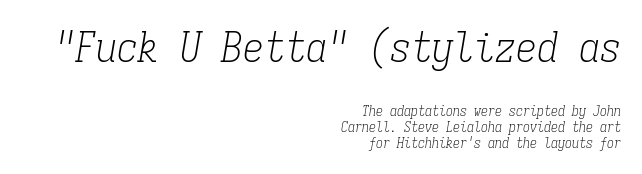
{"serif": "yes", "italic": "yes", "lean": "right", "slant_degrees": 9, "bold": "no", "weight": "light", "width": "condensed", "stroke_contrast": "low", "x_height": "medium", "monospaced": "yes", "underline": "no", "align": "right", "line_spacing": "tight", "line_spacing_ratio": 1.14, "letter_spacing": "normal", "letter_spacing_em": 0.0, "larger_block": "first", "size_ratio": 3.0, "glyph_px": 42}
